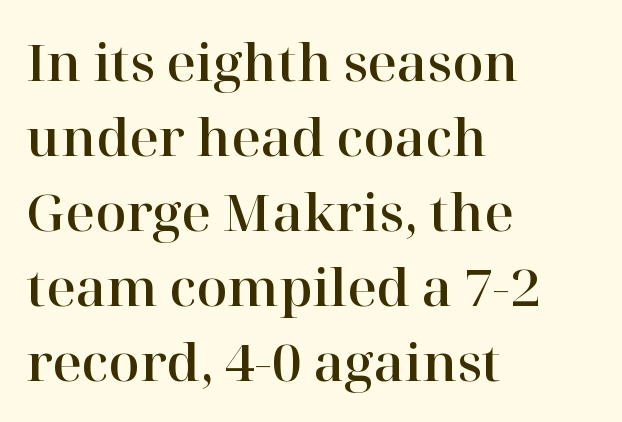
The image shows 51 px serif type, upright; set left-aligned, normal line spacing (1.47x), normal letter spacing, not underlined; high stroke contrast and a medium x-height.
